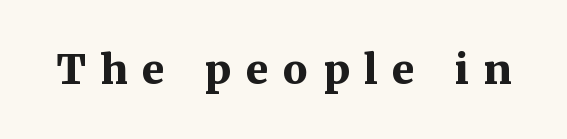
The face used here has the dense, thick strokes of a bold. This sample uses an upright cut, with every glyph sitting square on the baseline. You can tell from the footed stems that serif type was used. Anything drawn beneath the words? Only blank space. This sample uses expanded letter spacing, leaving extra air between glyphs. Is this a fixed-width face? No — the glyphs have proportional, varying widths.
